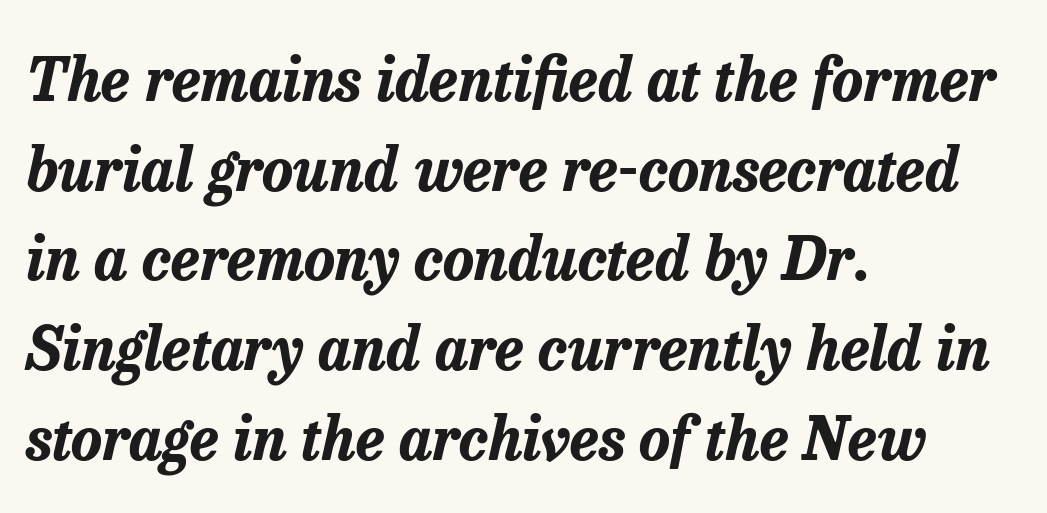
{"italic": "yes", "lean": "right", "slant_degrees": 13, "bold": "yes", "weight": "bold", "width": "normal", "stroke_contrast": "low", "x_height": "medium", "monospaced": "no", "underline": "no", "align": "left", "line_spacing": "normal", "line_spacing_ratio": 1.52, "letter_spacing": "normal", "letter_spacing_em": 0.0, "glyph_px": 59}
